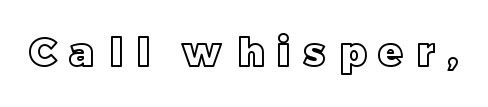
{"italic": "no", "width": "normal", "x_height": "large", "monospaced": "no", "underline": "no", "letter_spacing": "wide", "letter_spacing_em": 0.35, "glyph_px": 39}
